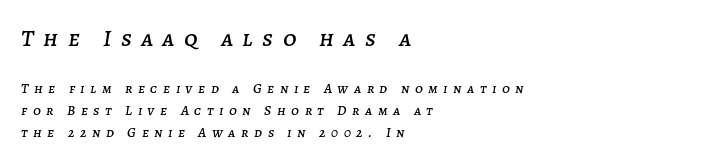
The image shows 24 px text type, italic (leaning right); set left-aligned, normal line spacing (1.58x), unusually wide letter spacing (+0.4 em), not underlined; the first (top) block is 1.71x larger.
